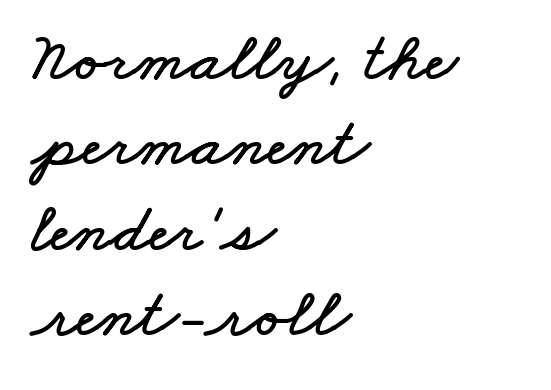
{"width": "wide", "stroke_contrast": "low", "x_height": "small", "monospaced": "no", "underline": "no", "align": "left", "line_spacing_ratio": 1.22, "letter_spacing": "normal", "letter_spacing_em": 0.0, "glyph_px": 70}
